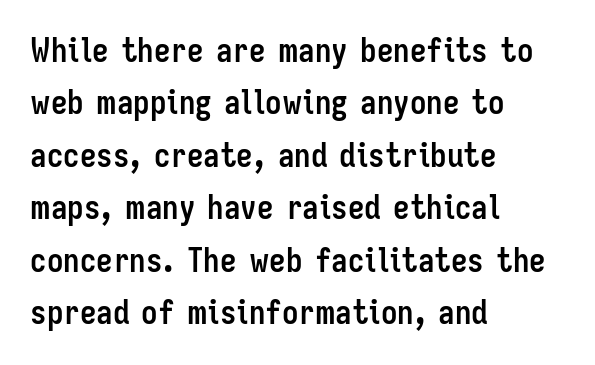
The image shows 33 px semibold, condensed sans-serif type, upright; set left-aligned, normal line spacing (1.59x), normal letter spacing, not underlined; low stroke contrast and a medium x-height.
